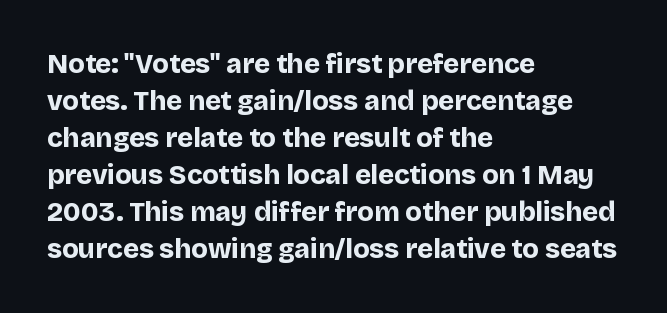
Q: Is the text bold? A: Yes.
Q: Is the text italic (slanted)? A: No, it is upright.
Q: Is the text underlined? A: No.
Q: How is the paragraph aligned? A: Left-aligned.
Q: Is the spacing between letters normal or unusually wide? A: Normal.
Q: Is the spacing between lines tight, normal or loose? A: Normal.
